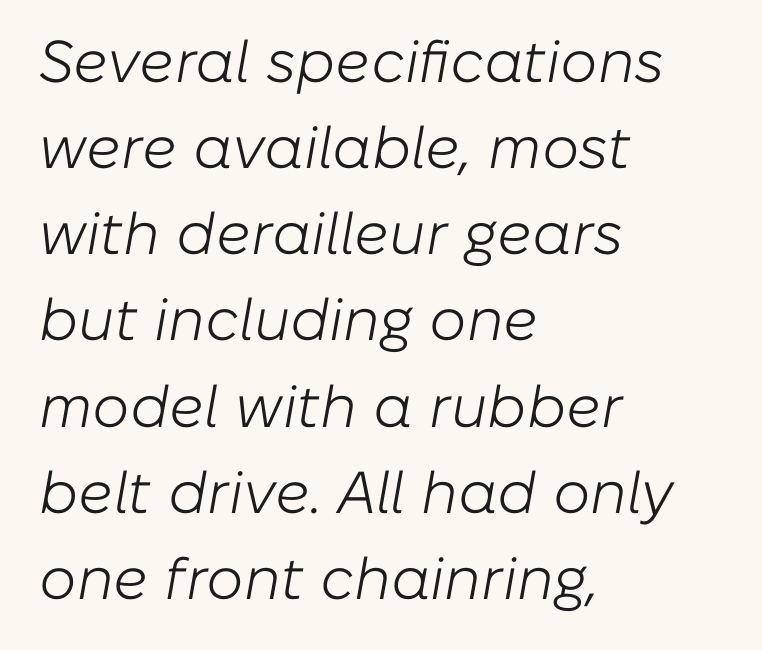
{"italic": "yes", "lean": "right", "slant_degrees": 10, "bold": "no", "weight": "light", "width": "normal", "stroke_contrast": "low", "x_height": "medium", "monospaced": "no", "underline": "no", "align": "left", "line_spacing": "normal", "line_spacing_ratio": 1.46, "letter_spacing": "normal", "letter_spacing_em": 0.0, "glyph_px": 59}
